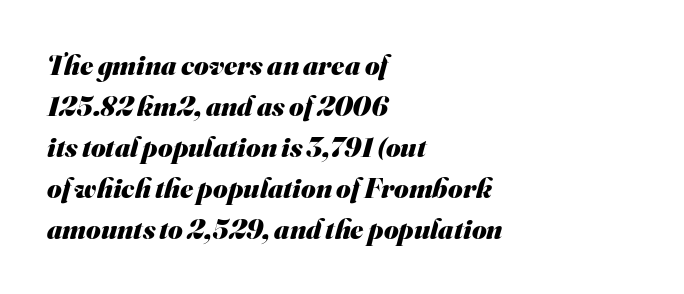
The image shows 28 px heavy sans-serif type; set left-aligned, normal line spacing (1.46x), normal letter spacing, not underlined; medium stroke contrast and a small x-height.
